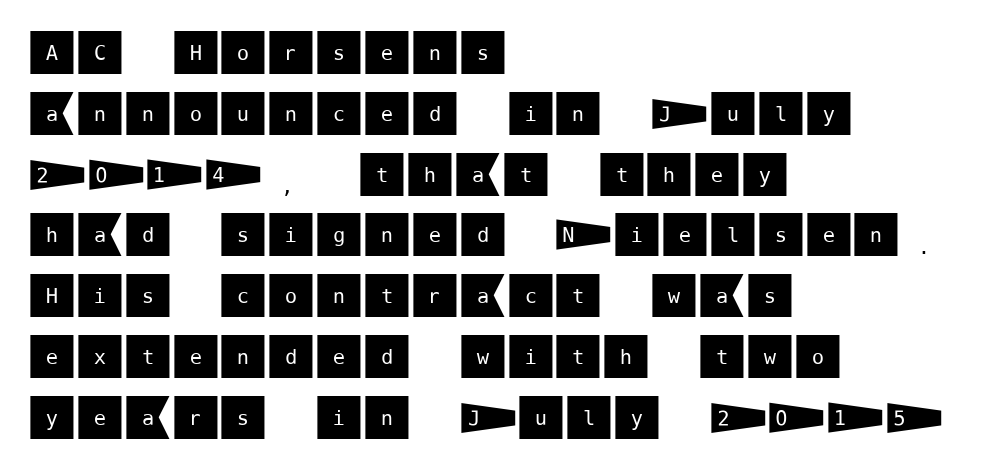
Type style note: lacks serifs. Leftover space on each line is placed entirely after the last word. This rendering leaves character spacing at its baseline value. Bare-footed words on every line. No italicization has been applied; the sample stays upright.
